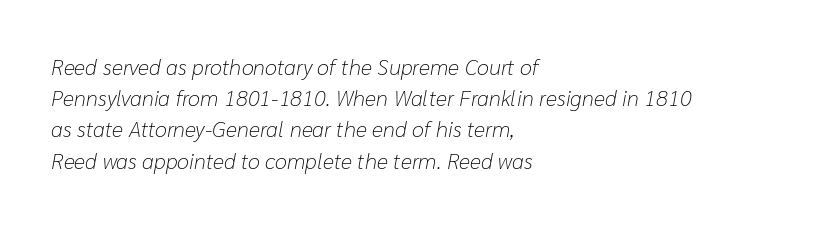
{"italic": "yes", "lean": "right", "slant_degrees": 10, "bold": "no", "underline": "no", "align": "left", "line_spacing": "normal", "line_spacing_ratio": 1.42, "letter_spacing": "normal", "letter_spacing_em": 0.0, "glyph_px": 22}
